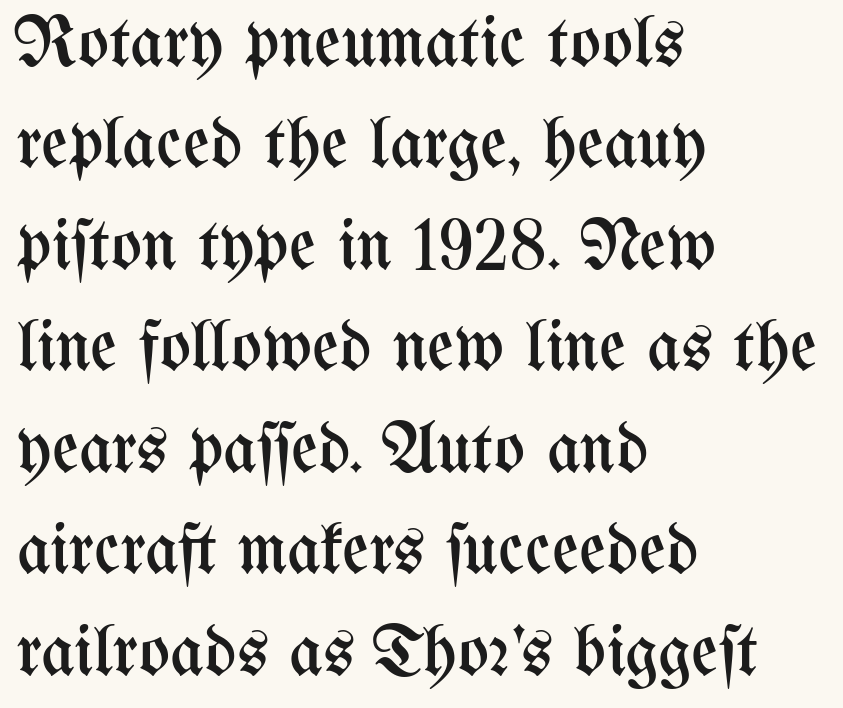
Q: Is the text bold? A: No.
Q: Is the text italic (slanted)? A: No, it is upright.
Q: Is the text underlined? A: No.
Q: How is the paragraph aligned? A: Left-aligned.
Q: Is the spacing between letters normal or unusually wide? A: Normal.
Q: Is the spacing between lines tight, normal or loose? A: Normal.
Q: Width (condensed, normal, or wide)? A: Condensed.
Q: Stroke contrast? A: Medium.
Q: x-height? A: Medium.
Q: Monospaced? A: No.
